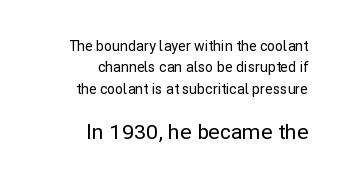
Caption: upper text group reduced, lower text group enlarged. The designer left line spacing at the default. The letters stand upright; this is a roman face. Compared with a flush-left layout, this one pins lines to the opposite, right side. No extra tracking has been applied to these lines.
